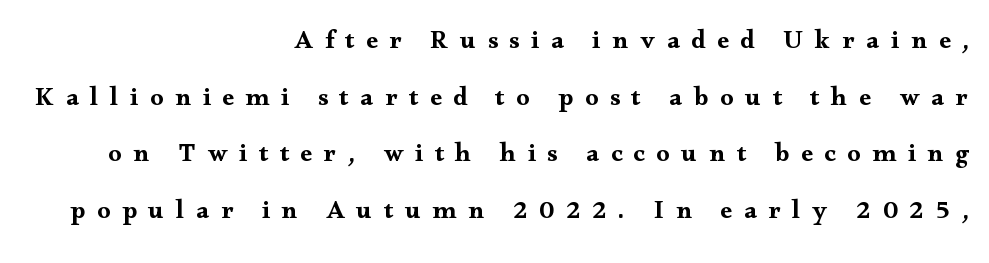
Q: Is the text italic (slanted)? A: No, it is upright.
Q: Is the text underlined? A: No.
Q: How is the paragraph aligned? A: Right-aligned.
Q: Is the spacing between letters normal or unusually wide? A: Unusually wide.
Q: Is the spacing between lines tight, normal or loose? A: Loose.
